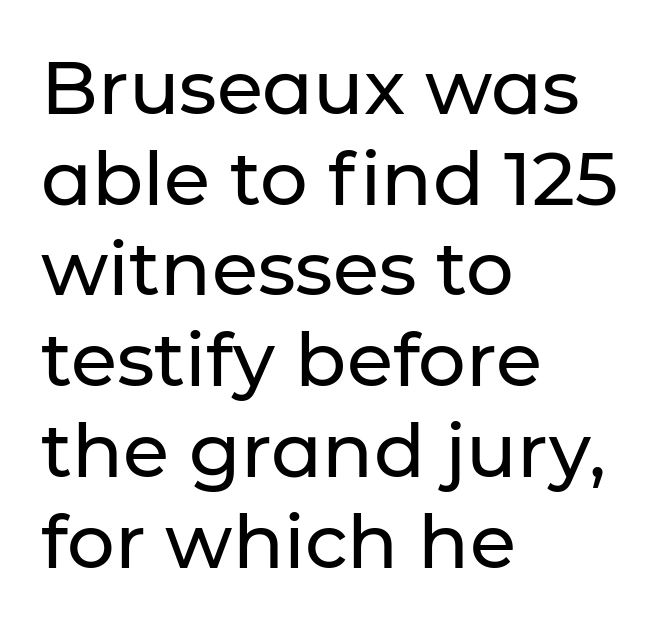
Is there any slant? The stems are plumb. Varying glyph widths throughout — classic text-font behaviour. The strip under each line holds only bare page. One-word summary of the alignment: left. Examine the stroke ends and you'll find no serifs. In terms of letterspacing, this is plain default setting.
